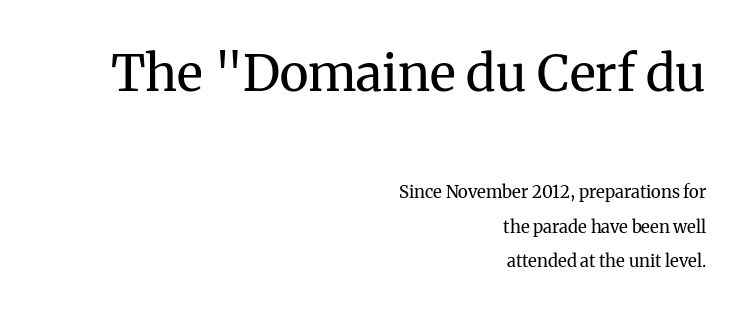
Q: Is the text bold? A: No.
Q: Is the text italic (slanted)? A: No, it is upright.
Q: Is the typeface a serif or a sans-serif typeface? A: Serif.
Q: Is the text underlined? A: No.
Q: How is the paragraph aligned? A: Right-aligned.
Q: Is the spacing between letters normal or unusually wide? A: Normal.
Q: Is the spacing between lines tight, normal or loose? A: Loose.
Q: Which block of text is set in a larger size, the first (top) or the second (bottom)? A: The first (top) one.
Q: Width (condensed, normal, or wide)? A: Normal.
Q: Stroke contrast? A: Medium.
Q: x-height? A: Medium.
Q: Monospaced? A: No.
